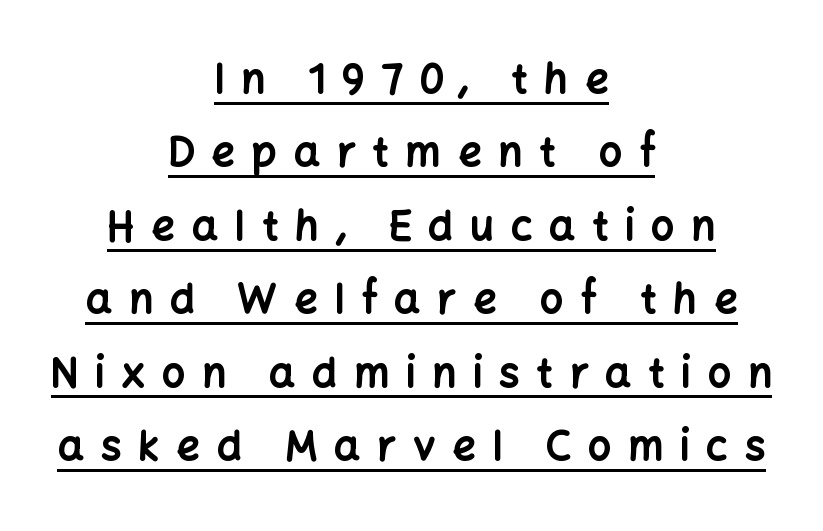
The rendering uses natural spacing where letterforms have individual widths. Every character sits straight up, as roman type does. The rendering positions every line midway between the sides. To sum up the face: it is a sans, with no serifs.
